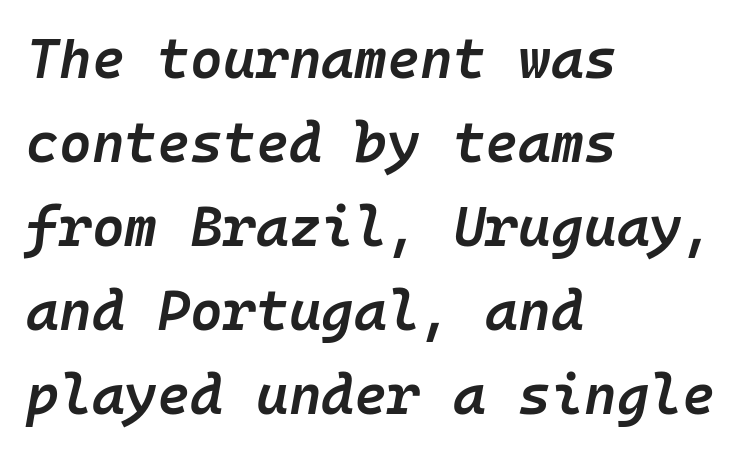
The image shows 56 px semibold type, italic (leaning right), monospaced; set left-aligned, normal line spacing (1.5x), normal letter spacing, not underlined; low stroke contrast and a medium x-height.
